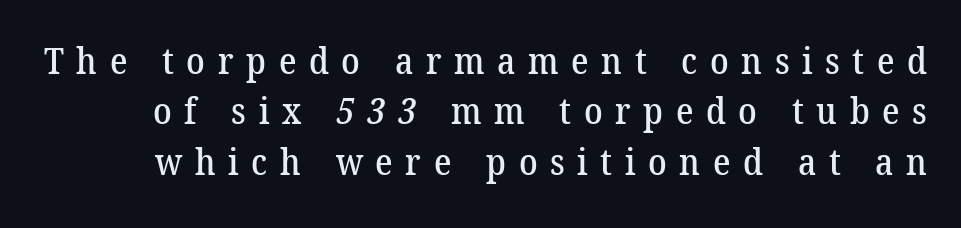
{"serif": "yes", "width": "normal", "stroke_contrast": "low", "x_height": "medium", "monospaced": "no", "underline": "no", "line_spacing": "normal", "line_spacing_ratio": 1.36, "letter_spacing": "wide", "letter_spacing_em": 0.34, "glyph_px": 37}
